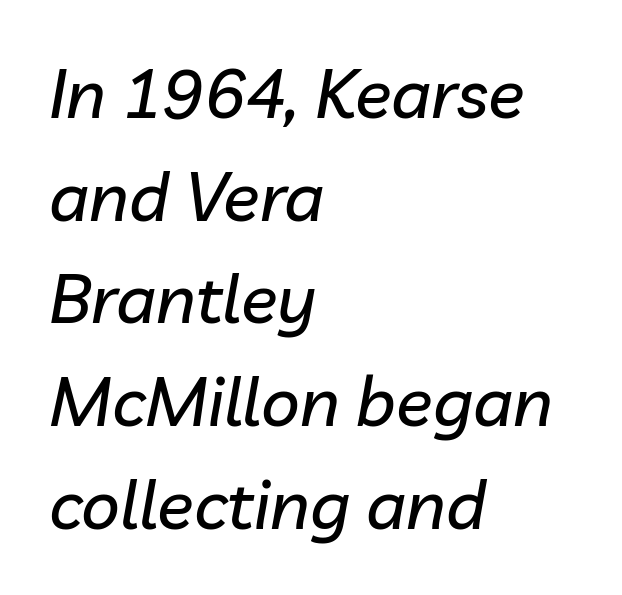
The image shows 68 px text type, italic (leaning right); set left-aligned, normal line spacing (1.51x), normal letter spacing, not underlined; low stroke contrast and a medium x-height.
